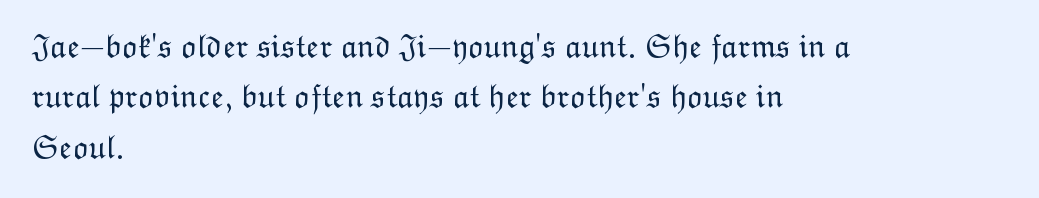
Upright lettering throughout. The gap between lines stays unmarked. The compositor pushed each line to the left boundary. Leading: standard. Summary of weight: not heavy and not bold.
